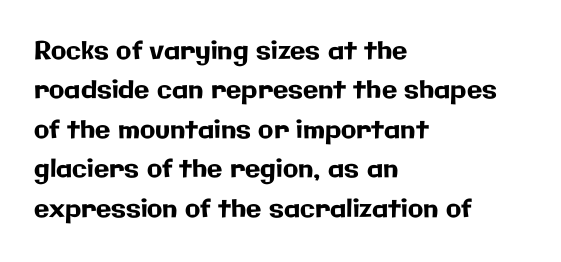
{"italic": "no", "underline": "no", "align": "left", "line_spacing": "normal", "line_spacing_ratio": 1.58, "letter_spacing": "normal", "letter_spacing_em": 0.0, "glyph_px": 25}
